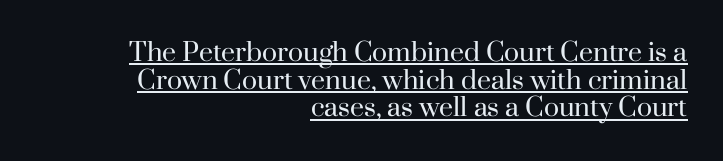
{"italic": "no", "bold": "no", "underline": "yes", "align": "right", "line_spacing": "tight", "line_spacing_ratio": 1.11, "letter_spacing": "normal", "letter_spacing_em": 0.0, "glyph_px": 25}
